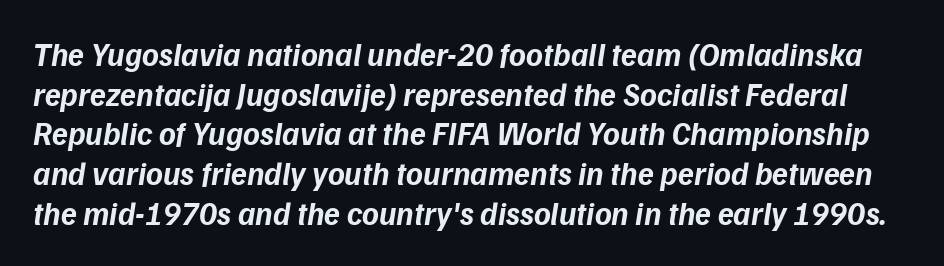
Q: Is the text bold? A: Yes.
Q: Is the text italic (slanted)? A: Yes, it leans right by about 9 degrees.
Q: Is the text underlined? A: No.
Q: Is the spacing between letters normal or unusually wide? A: Normal.
Q: Width (condensed, normal, or wide)? A: Normal.
Q: Stroke contrast? A: Low.
Q: x-height? A: Medium.
Q: Monospaced? A: No.
